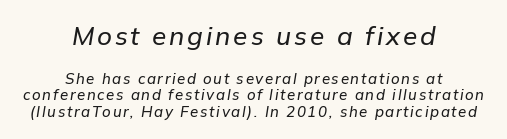
{"italic": "yes", "lean": "right", "slant_degrees": 9, "underline": "no", "align": "center", "line_spacing": "tight", "line_spacing_ratio": 1.11, "larger_block": "first", "size_ratio": 1.73, "glyph_px": 26}
